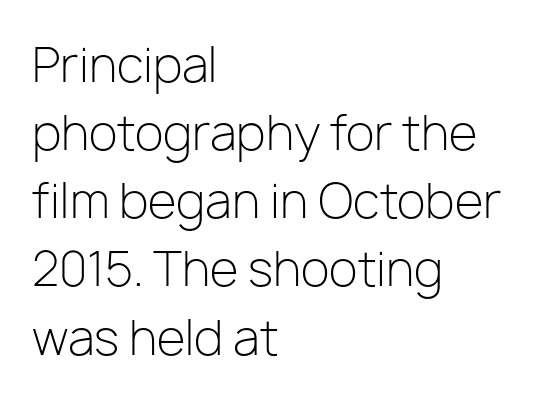
Looks like regular typesetting: each glyph gets only the width it needs. Successive baselines arrive at the customary interval. The passage shown is not bold in any degree. The compositor pushed each line to the left boundary.
